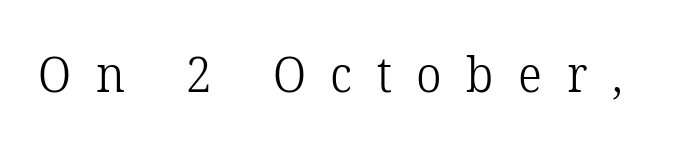
Q: Is the text bold? A: No.
Q: Is the text italic (slanted)? A: No, it is upright.
Q: Is the typeface a serif or a sans-serif typeface? A: Serif.
Q: Is the text underlined? A: No.
Q: Is the spacing between letters normal or unusually wide? A: Unusually wide.
Q: Width (condensed, normal, or wide)? A: Normal.
Q: Stroke contrast? A: Low.
Q: x-height? A: Medium.
Q: Monospaced? A: No.
